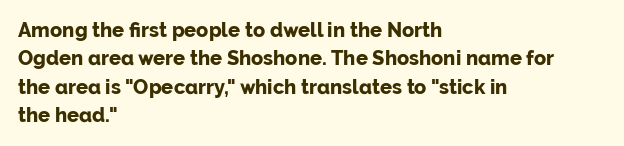
The image shows 20 px bold type, upright; set left-aligned, normal line spacing (1.42x), normal letter spacing, not underlined.
